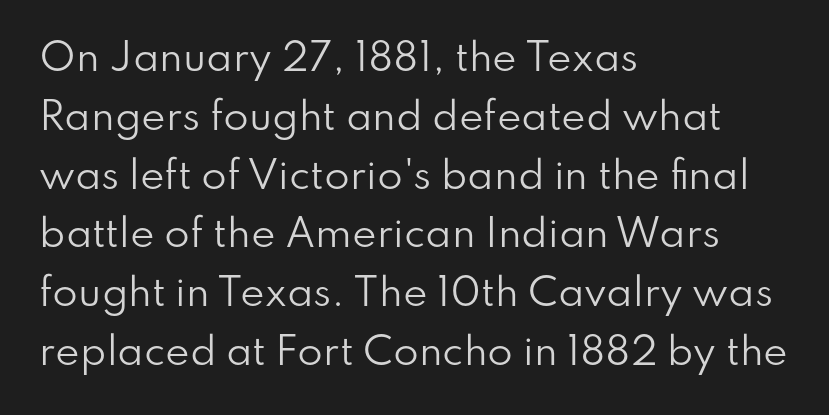
{"serif": "no", "italic": "no", "bold": "no", "weight": "regular", "width": "normal", "stroke_contrast": "low", "x_height": "small", "monospaced": "no", "underline": "no", "align": "left", "line_spacing": "normal", "line_spacing_ratio": 1.59, "letter_spacing": "normal", "letter_spacing_em": 0.0, "glyph_px": 37}
